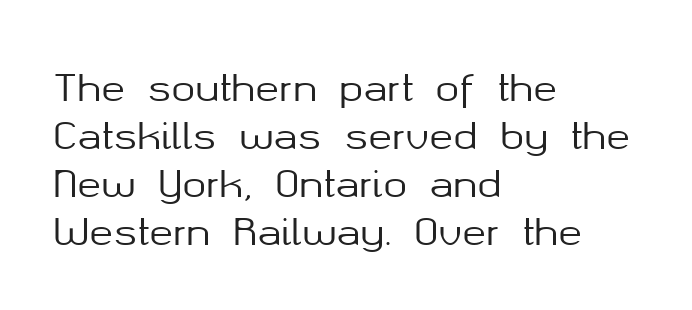
Q: Is the text italic (slanted)? A: No, it is upright.
Q: Is the typeface a serif or a sans-serif typeface? A: Sans-serif.
Q: Is the text underlined? A: No.
Q: How is the paragraph aligned? A: Left-aligned.
Q: Is the spacing between letters normal or unusually wide? A: Normal.
Q: Is the spacing between lines tight, normal or loose? A: Normal.
Q: Width (condensed, normal, or wide)? A: Normal.
Q: Stroke contrast? A: Medium.
Q: x-height? A: Medium.
Q: Monospaced? A: No.
